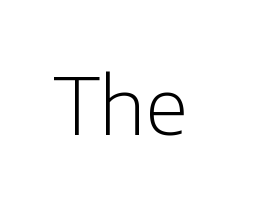
Q: Is the text bold? A: No.
Q: Is the text italic (slanted)? A: No, it is upright.
Q: Is the typeface a serif or a sans-serif typeface? A: Sans-serif.
Q: Is the text underlined? A: No.
Q: Is the spacing between letters normal or unusually wide? A: Normal.
Q: Width (condensed, normal, or wide)? A: Normal.
Q: Stroke contrast? A: Low.
Q: x-height? A: Medium.
Q: Monospaced? A: No.
